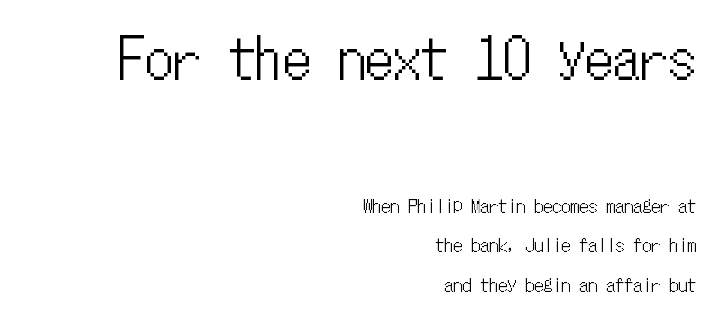
Horizontal bands of white between lines are thick stripes. The gap between lines stays unmarked. Horizontally, the lines are justified to the trailing edge only. Large over small — that's the arrangement of the two blocks here. The face used here is monospaced, like something from a code editor. Ascenders rise straight up at ninety degrees.
